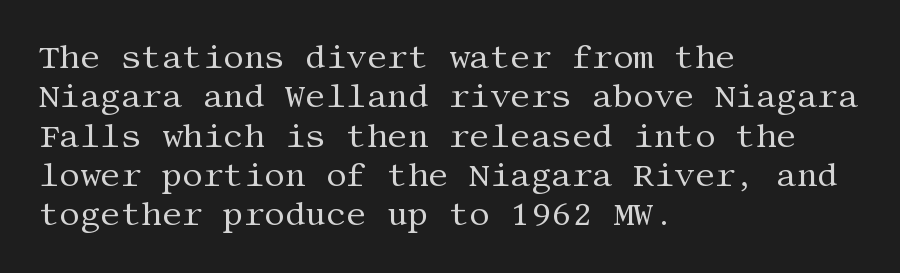
A classic flush-left, rag-right setting is used for this passage. Standard letterfit; no display-style spreading of the glyphs. Posture: vertical. A bare baseline throughout the passage. No chunkiness to these letters — they're not bold. Type style note: has serifs.
